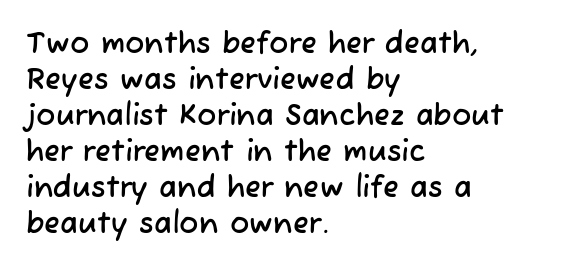
Q: Is the typeface a serif or a sans-serif typeface? A: Sans-serif.
Q: Is the text underlined? A: No.
Q: How is the paragraph aligned? A: Left-aligned.
Q: Is the spacing between letters normal or unusually wide? A: Normal.
Q: Width (condensed, normal, or wide)? A: Normal.
Q: Stroke contrast? A: Low.
Q: x-height? A: Medium.
Q: Monospaced? A: No.
